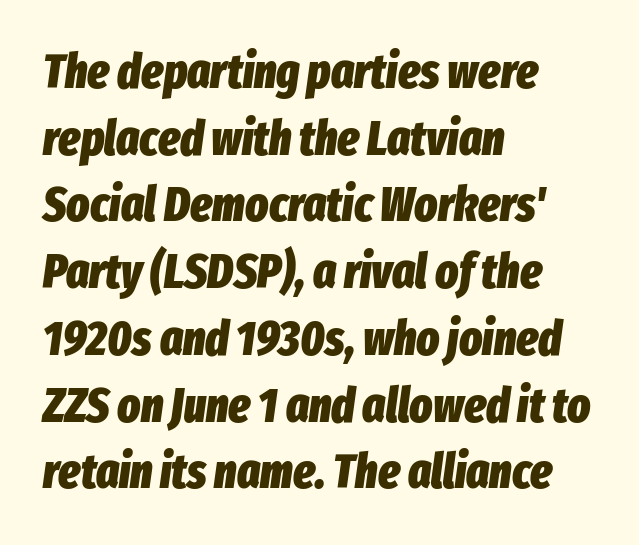
The passage shown is emphatically bold. Normally led — the rows are evenly, conventionally spaced. The rendering uses natural spacing where letterforms have individual widths. Words appear dense and cohesive because spacing is normal.
